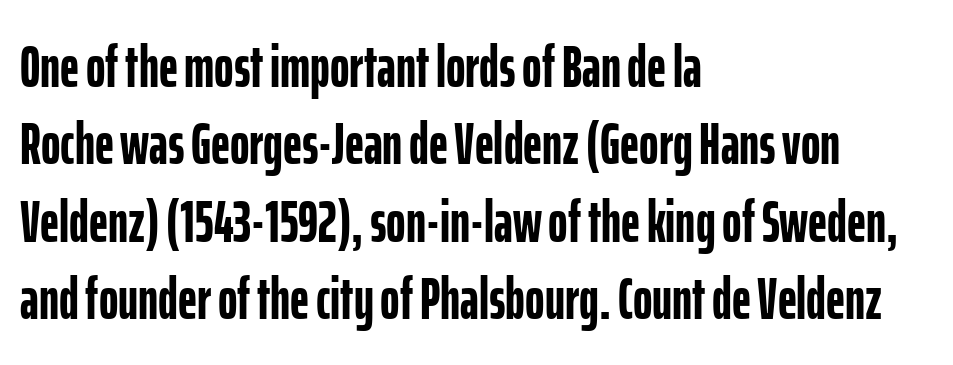
Clear beneath every line of the passage. The passage shown stacks its lines at a standard gap. Compared with an ordinary text face, these strokes are far heavier — a full bold. Between one letter and the next there's only the usual sliver of space. Each letter's strokes conclude bluntly, with no projecting serifs.
